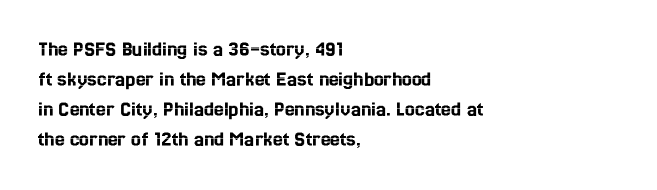
The lettering stays uniformly vertical, giving the passage a roman look. The text block is weighted toward the left margin, trailing off unevenly rightward. A typesetter would call this zero additional tracking. Evenly set lines give the paragraph a standard silhouette.
